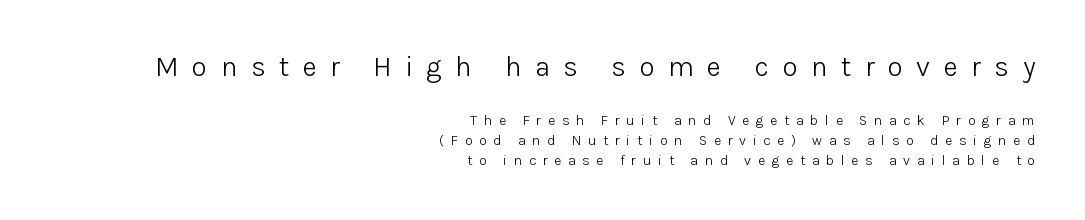
The image shows 28 px light sans-serif type, upright; set right-aligned, normal line spacing (1.43x), unusually wide letter spacing (+0.48 em), not underlined; the first (top) block is 2.0x larger; low stroke contrast and a medium x-height.
